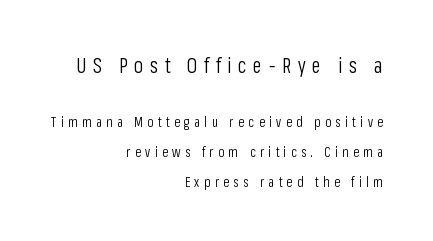
{"italic": "no", "bold": "no", "underline": "no", "align": "right", "line_spacing": "loose", "line_spacing_ratio": 2.14, "letter_spacing": "wide", "letter_spacing_em": 0.31, "larger_block": "first", "size_ratio": 1.5, "glyph_px": 21}
